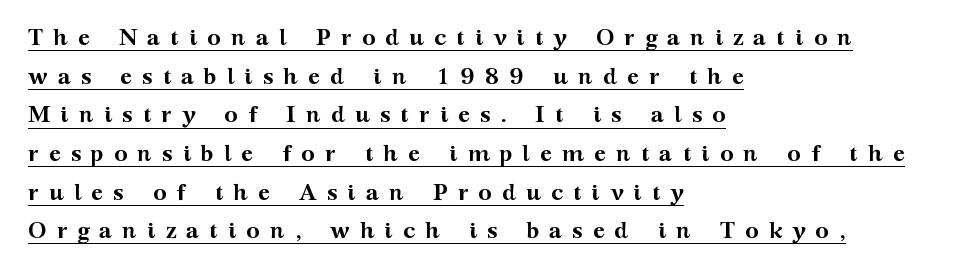
{"italic": "no", "bold": "yes", "underline": "yes", "align": "left", "line_spacing": "normal", "line_spacing_ratio": 1.68, "letter_spacing": "wide", "letter_spacing_em": 0.43, "glyph_px": 23}
